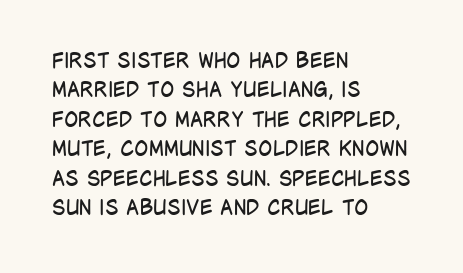
Q: Is the text bold? A: No.
Q: Is the text italic (slanted)? A: No, it is upright.
Q: Is the text underlined? A: No.
Q: How is the paragraph aligned? A: Left-aligned.
Q: Is the spacing between letters normal or unusually wide? A: Normal.
Q: Is the spacing between lines tight, normal or loose? A: Normal.
